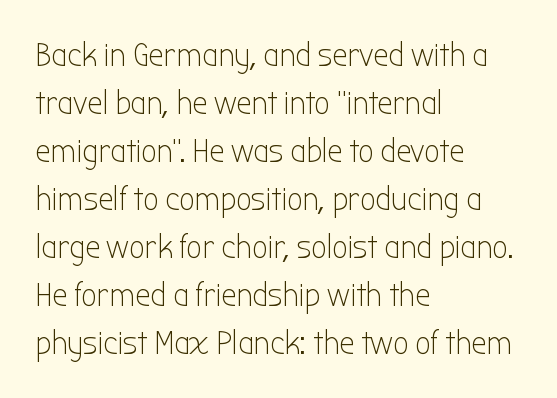
This sample is left-justified, so line endings fall wherever the words run out. Words float on clear page, feet unadorned. Nothing unusual about the tracking: characters are spaced as the font intends. A typesetter would call this proportional, since set widths differ per character. The text was rendered using a sans face with plain stroke endings.
